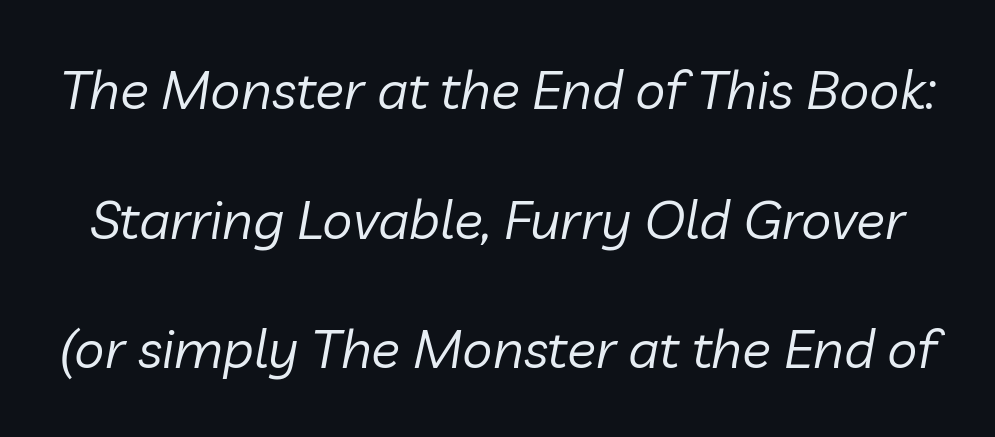
Q: Is the text bold? A: No.
Q: Is the text italic (slanted)? A: Yes, it leans right by about 10 degrees.
Q: Is the text underlined? A: No.
Q: Is the spacing between letters normal or unusually wide? A: Normal.
Q: Is the spacing between lines tight, normal or loose? A: Loose.
Q: Width (condensed, normal, or wide)? A: Normal.
Q: Stroke contrast? A: Low.
Q: x-height? A: Medium.
Q: Monospaced? A: No.
